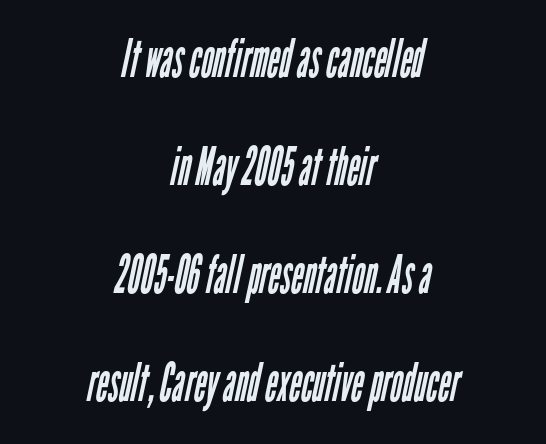
In terms of leading, this rendering errs on the spacious side. Letterform terminals end flat and unadorned throughout the passage. Counters stay open thanks to moderate or lighter strokes. The letters sit at their default tracking, neither squeezed nor spread. The words here are not underlined. Varying glyph widths throughout — classic text-font behaviour.
